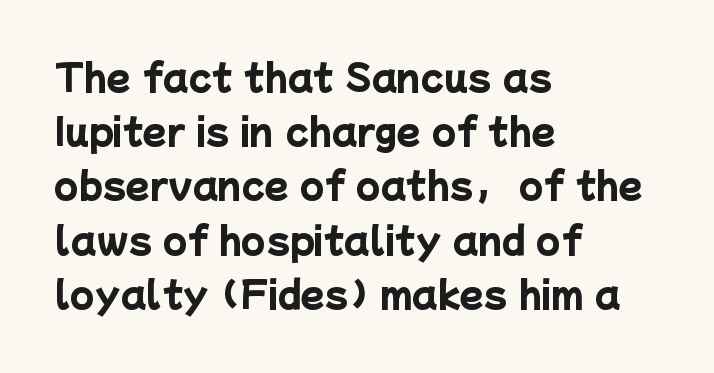
Q: Is the text bold? A: Yes.
Q: Is the typeface a serif or a sans-serif typeface? A: Sans-serif.
Q: Is the text underlined? A: No.
Q: How is the paragraph aligned? A: Left-aligned.
Q: Is the spacing between letters normal or unusually wide? A: Normal.
Q: Is the spacing between lines tight, normal or loose? A: Normal.
Q: Width (condensed, normal, or wide)? A: Normal.
Q: Stroke contrast? A: Low.
Q: x-height? A: Medium.
Q: Monospaced? A: No.
